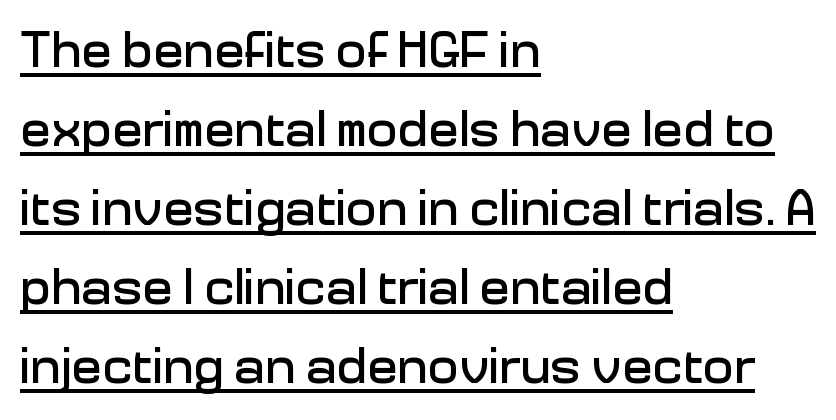
{"serif": "no", "italic": "no", "width": "normal", "stroke_contrast": "low", "x_height": "medium", "monospaced": "no", "underline": "yes", "align": "left", "line_spacing": "normal", "line_spacing_ratio": 1.55, "letter_spacing": "normal", "letter_spacing_em": 0.0, "glyph_px": 51}
